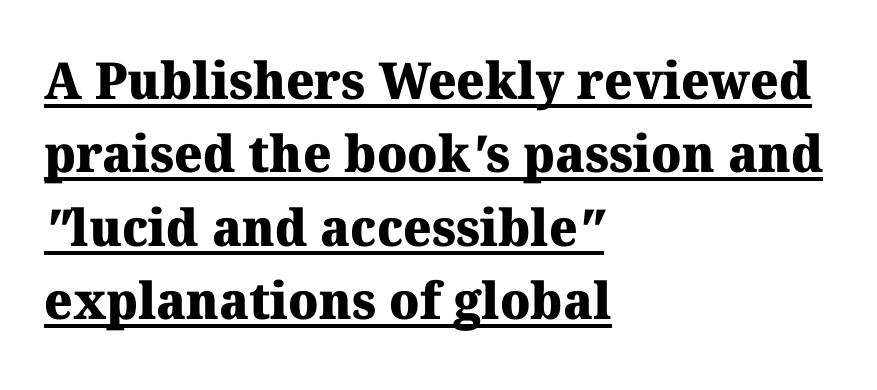
The image shows 51 px heavy serif type; set left-aligned, normal line spacing (1.44x), normal letter spacing, underlined; medium stroke contrast and a medium x-height.
